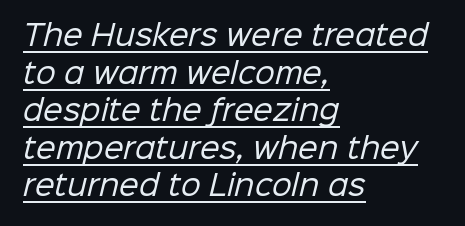
The image shows 28 px regular-weight sans-serif type; set left-aligned, normal line spacing (1.34x), normal letter spacing, underlined; low stroke contrast and a medium x-height.
